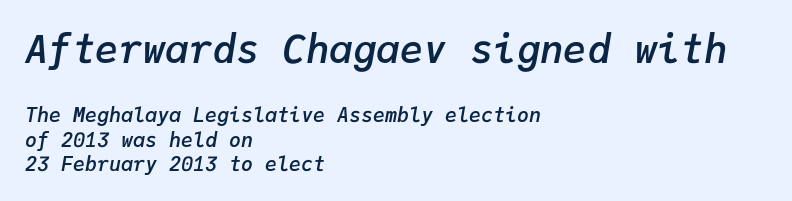
{"italic": "yes", "lean": "right", "slant_degrees": 9, "bold": "semi", "weight": "semibold", "width": "normal", "stroke_contrast": "low", "x_height": "medium", "monospaced": "yes", "underline": "no", "align": "left", "line_spacing_ratio": 1.21, "letter_spacing": "normal", "letter_spacing_em": 0.0, "larger_block": "first", "size_ratio": 1.95, "glyph_px": 39}
